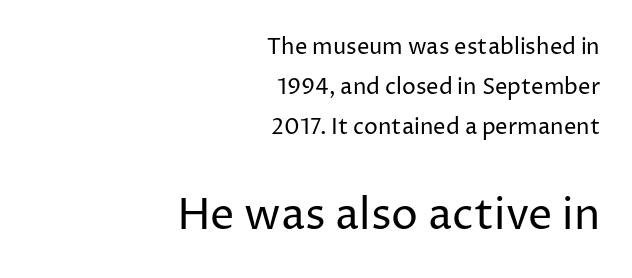
Q: Is the text bold? A: No.
Q: Is the text italic (slanted)? A: No, it is upright.
Q: Is the typeface a serif or a sans-serif typeface? A: Sans-serif.
Q: Is the text underlined? A: No.
Q: How is the paragraph aligned? A: Right-aligned.
Q: Is the spacing between letters normal or unusually wide? A: Normal.
Q: Which block of text is set in a larger size, the first (top) or the second (bottom)? A: The second (bottom) one.
Q: Width (condensed, normal, or wide)? A: Normal.
Q: Stroke contrast? A: Low.
Q: x-height? A: Medium.
Q: Monospaced? A: No.
